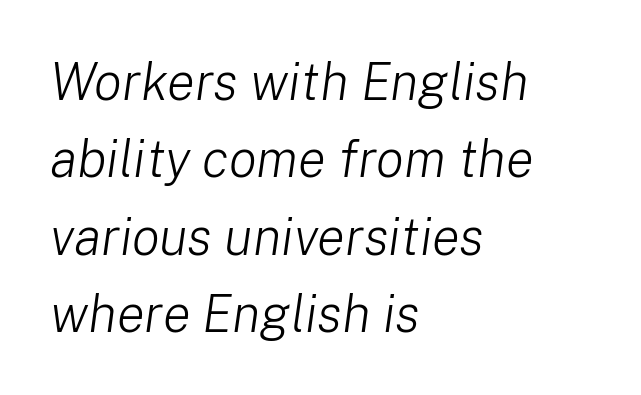
Line starts are locked; line ends wander. No word sits above an underline. Think of a printed novel: that variable character pitch is what you see here. This is not heavy type; no bold has been used. No extra tracking has been applied to these lines.
